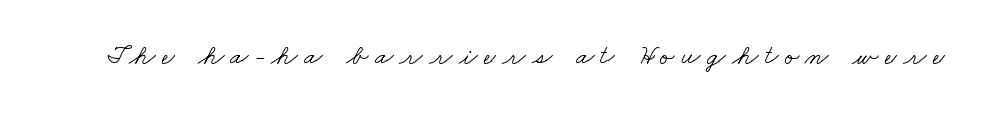
No word sits above an underline. The cut favours lightness, reaching ordinary text weight at its darkest. The horizontal fit of the characters is loose and conspicuously gappy.
